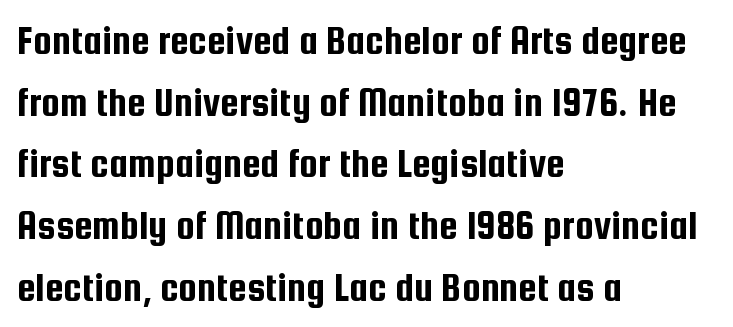
The image shows 42 px condensed sans-serif type, upright; set left-aligned, normal line spacing (1.47x), normal letter spacing, not underlined; low stroke contrast and a medium x-height.
